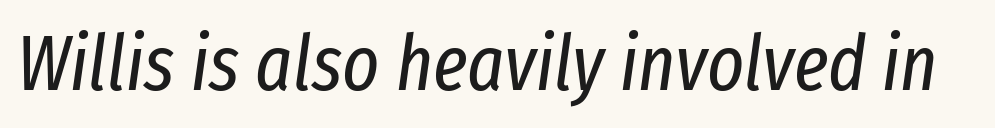
{"italic": "yes", "lean": "right", "slant_degrees": 8, "bold": "no", "weight": "regular", "width": "condensed", "stroke_contrast": "low", "x_height": "medium", "monospaced": "no", "underline": "no", "letter_spacing": "normal", "letter_spacing_em": 0.0, "glyph_px": 78}
